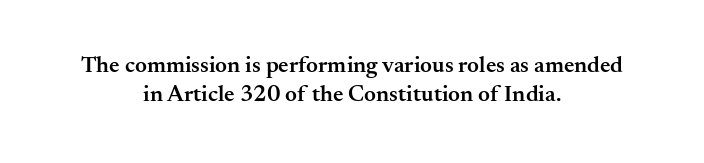
Moderately thickened strokes mark this as semibold type. Short note: letters normally spaced. The space beneath each line is pristine and unruled. Every stem runs plumb, perpendicular to the baseline. The lines sit at an ordinary, default distance from one another. The lines in this sample share a center point and differ in where they start and stop.
